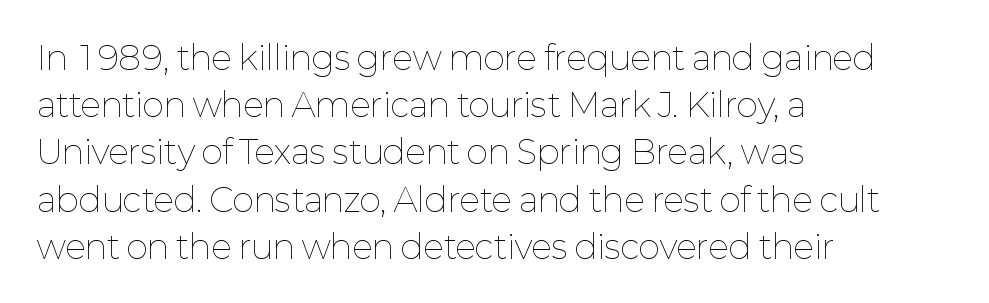
The image shows 33 px thin type, upright; set left-aligned, normal line spacing (1.43x), normal letter spacing, not underlined; low stroke contrast and a medium x-height.
